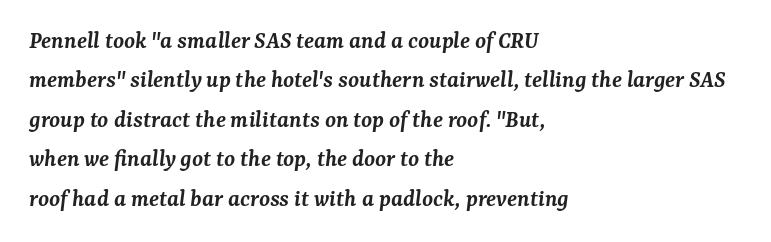
The face used here has a pronounced slope to its letters. The characters look somewhat weighty, a semibold short of true bold. Short note: letters normally spaced. Casual observation: everything's shoved over to the left. Bare-footed words on every line.
